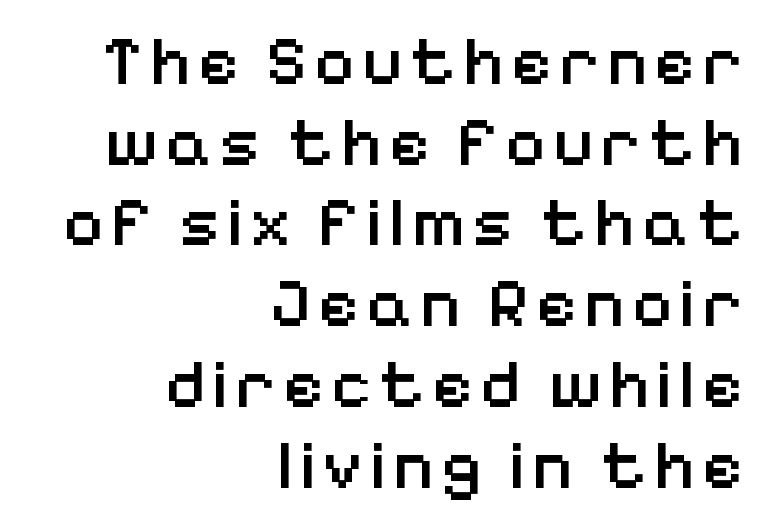
{"serif": "no", "italic": "no", "bold": "semi", "weight": "semibold", "width": "normal", "stroke_contrast": "low", "x_height": "medium", "monospaced": "no", "underline": "no", "align": "right", "line_spacing_ratio": 1.17, "glyph_px": 69}
